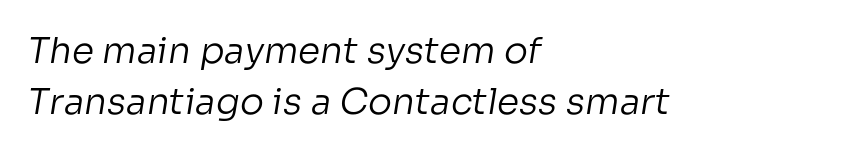
{"serif": "no", "bold": "no", "weight": "regular", "width": "normal", "stroke_contrast": "low", "x_height": "medium", "monospaced": "no", "underline": "no", "align": "left", "line_spacing": "normal", "line_spacing_ratio": 1.42, "letter_spacing": "normal", "letter_spacing_em": 0.0, "glyph_px": 36}
